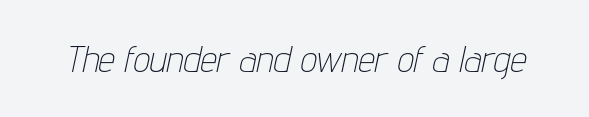
The area under the type is left untouched. In terms of letterspacing, this is plain default setting. It's the slanting kind of type. Heft: none added — not bold.
